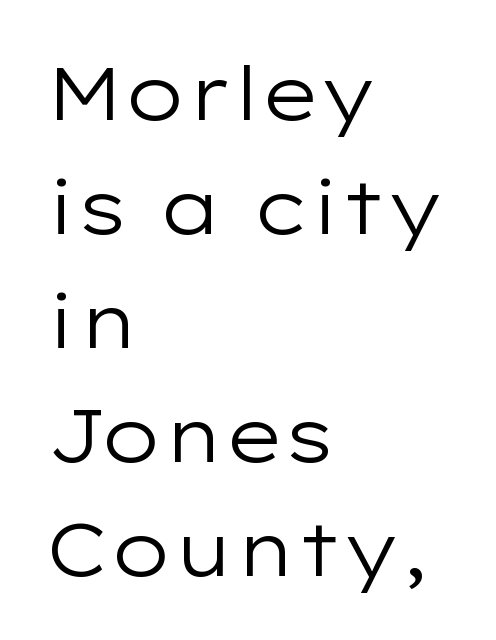
Any mark beneath the type? The region is blank. Heaviness? Minimal to ordinary, like unemphasized prose. Horizontal bands of white between lines are of average thickness. Think of a printed novel: that variable character pitch is what you see here. Which margin do the lines hug? The left one — the right edge is uneven. Does the type have serifs? No, each stem ends abruptly.
